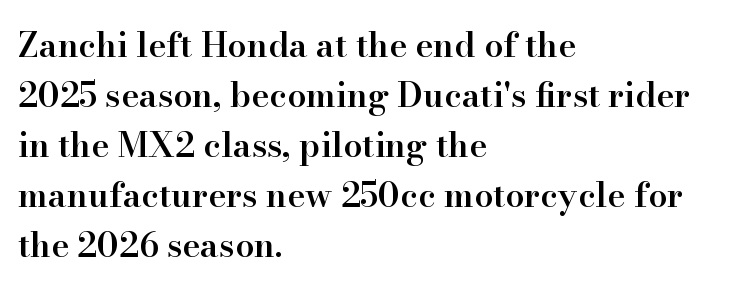
Q: Is the text bold? A: Semi-bold.
Q: Is the text italic (slanted)? A: No, it is upright.
Q: Is the typeface a serif or a sans-serif typeface? A: Serif.
Q: Is the text underlined? A: No.
Q: How is the paragraph aligned? A: Left-aligned.
Q: Is the spacing between letters normal or unusually wide? A: Normal.
Q: Is the spacing between lines tight, normal or loose? A: Normal.
Q: Width (condensed, normal, or wide)? A: Normal.
Q: Stroke contrast? A: High.
Q: x-height? A: Small.
Q: Monospaced? A: No.
